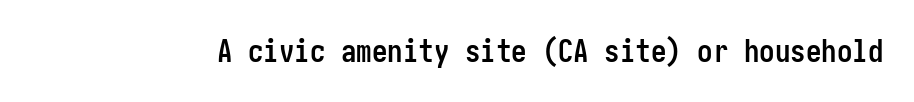
The letters stand upright; this is a roman face. What stands out about the letter spacing? Nothing — it is the standard amount. This rendering employs a face without finishing strokes, i.e., a sans-serif. Unmarked baselines from the first word to the last. The rendering uses a bold face; every stroke is thick and dark.
